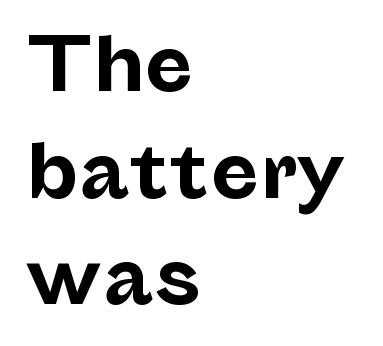
The typography opts for an upright posture over an oblique one. The rendering shows plain stroke endings on the letterforms — a sans-serif design. A typesetter would call this proportional, since set widths differ per character. Caption: standard tracking, unaltered. Weight: bold.
